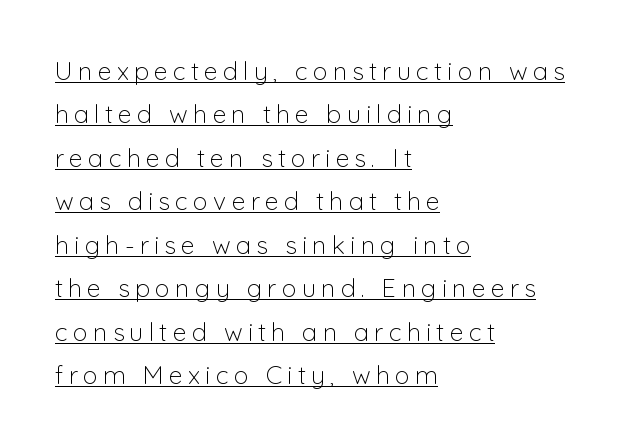
The lines in this sample share a left origin and differ only in where they stop. The letters look calm and open, with moderate or lighter stems. The horizontal fit of the characters is loose and conspicuously gappy. Nope, not italic — everything's standing straight. The glyphs are accompanied by a horizontal stroke just below them.
